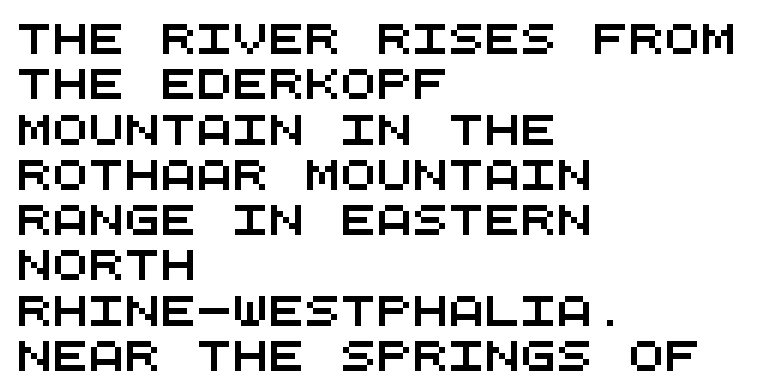
Q: Is the typeface a serif or a sans-serif typeface? A: Sans-serif.
Q: Is the text underlined? A: No.
Q: How is the paragraph aligned? A: Left-aligned.
Q: Is the spacing between letters normal or unusually wide? A: Normal.
Q: Is the spacing between lines tight, normal or loose? A: Normal.
Q: Width (condensed, normal, or wide)? A: Wide.
Q: Stroke contrast? A: Medium.
Q: x-height? A: Large.
Q: Monospaced? A: Yes.
